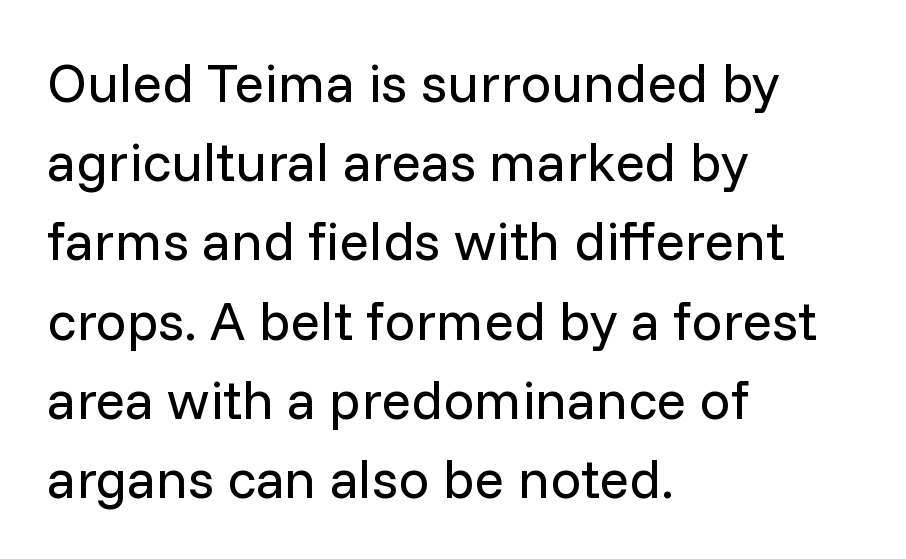
The image shows 55 px regular-weight sans-serif type, upright; set left-aligned, normal line spacing (1.44x), normal letter spacing, not underlined; low stroke contrast and a medium x-height.
